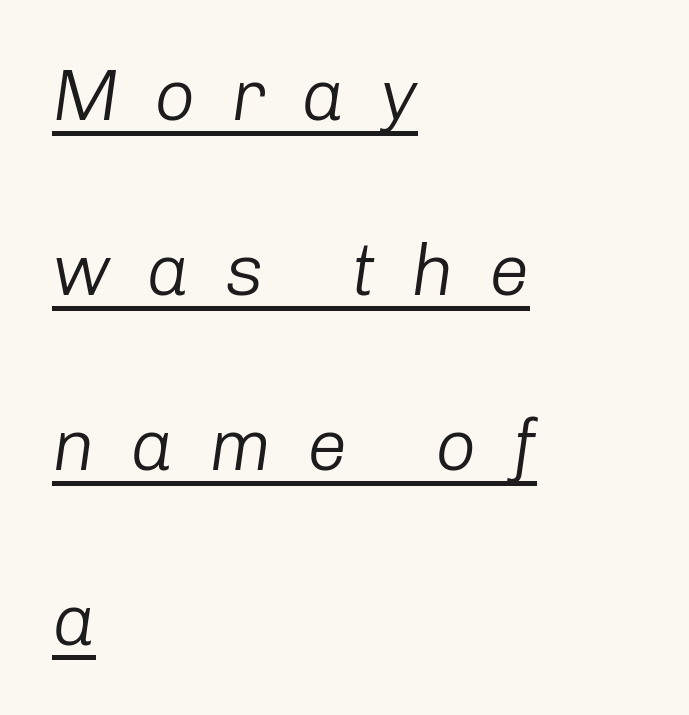
The image shows 72 px light type, italic (leaning right); set left-aligned, loose line spacing (2.43x), unusually wide letter spacing (+0.49 em), underlined; low stroke contrast and a medium x-height.
